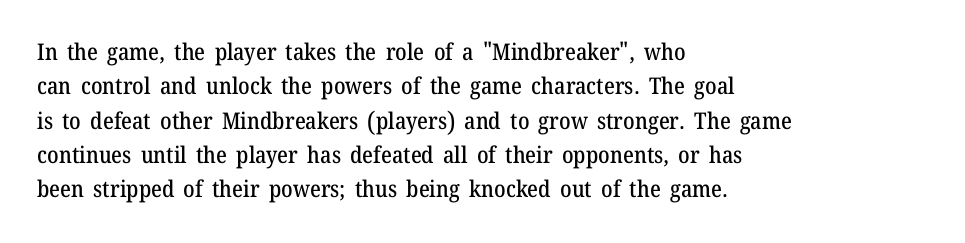
{"italic": "no", "underline": "no", "align": "left", "line_spacing": "normal", "line_spacing_ratio": 1.49, "letter_spacing": "normal", "letter_spacing_em": 0.0, "glyph_px": 23}
